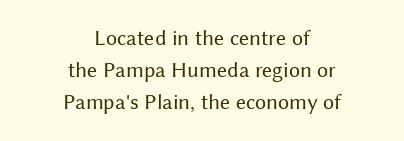
Q: Is the text bold? A: No.
Q: Is the text italic (slanted)? A: No, it is upright.
Q: Is the text underlined? A: No.
Q: How is the paragraph aligned? A: Centered.
Q: Is the spacing between letters normal or unusually wide? A: Normal.
Q: Is the spacing between lines tight, normal or loose? A: Normal.
